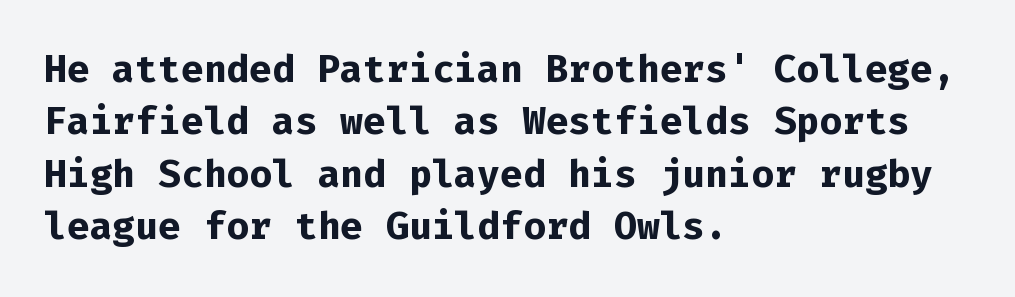
{"serif": "no", "italic": "no", "bold": "yes", "weight": "bold", "width": "normal", "stroke_contrast": "low", "x_height": "medium", "monospaced": "yes", "underline": "no", "align": "left", "line_spacing": "normal", "line_spacing_ratio": 1.38, "letter_spacing": "normal", "letter_spacing_em": 0.0, "glyph_px": 38}
